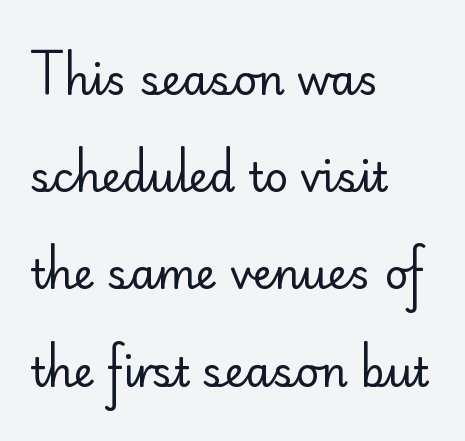
The image shows 41 px regular-weight sans-serif type, upright; set left-aligned, loose line spacing (2.37x), normal letter spacing, not underlined; low stroke contrast and a small x-height.
